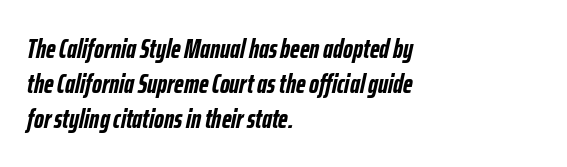
The image shows 27 px bold type, italic (leaning right); set left-aligned, normal line spacing (1.29x), normal letter spacing, not underlined.
